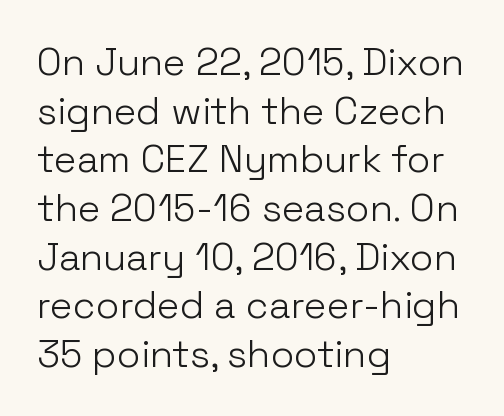
{"serif": "no", "italic": "no", "bold": "no", "weight": "light", "width": "normal", "stroke_contrast": "low", "x_height": "medium", "monospaced": "no", "underline": "no", "align": "left", "line_spacing": "normal", "line_spacing_ratio": 1.28, "letter_spacing": "normal", "letter_spacing_em": 0.0, "glyph_px": 38}
